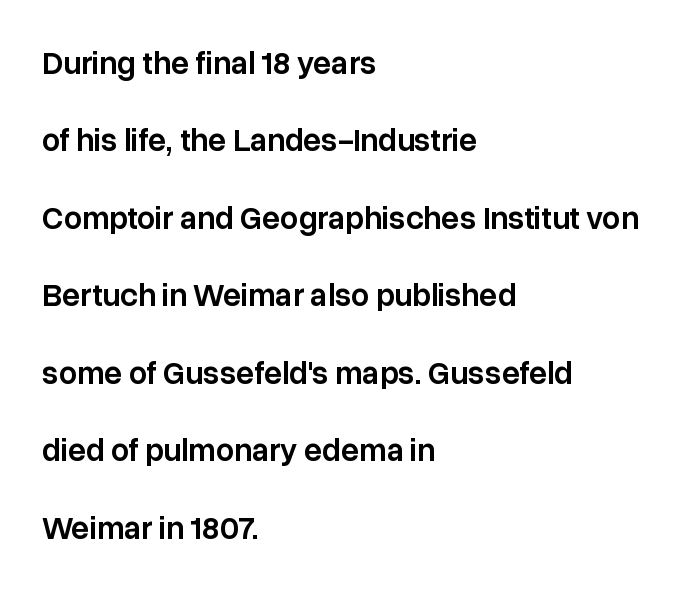
Q: Is the text bold? A: Semi-bold.
Q: Is the text italic (slanted)? A: No, it is upright.
Q: Is the typeface a serif or a sans-serif typeface? A: Sans-serif.
Q: Is the text underlined? A: No.
Q: How is the paragraph aligned? A: Left-aligned.
Q: Is the spacing between letters normal or unusually wide? A: Normal.
Q: Is the spacing between lines tight, normal or loose? A: Loose.
Q: Width (condensed, normal, or wide)? A: Normal.
Q: Stroke contrast? A: Low.
Q: x-height? A: Medium.
Q: Monospaced? A: No.
